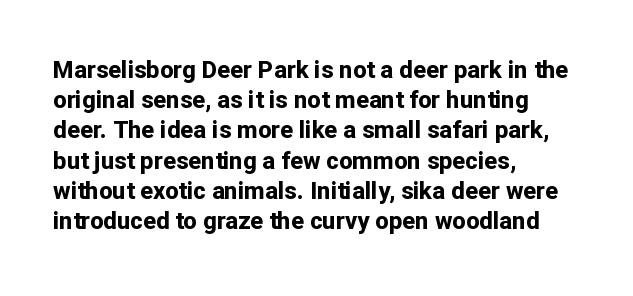
The ragged edge is on the right, which tells us the setting is flush left. The space beneath each line is pristine and unruled. This rendering leaves character spacing at its baseline value. The passage shown stacks its lines at a standard gap. Italic? Not at all — the glyphs are vertical. Emphasis by weight is at full strength: bold.
